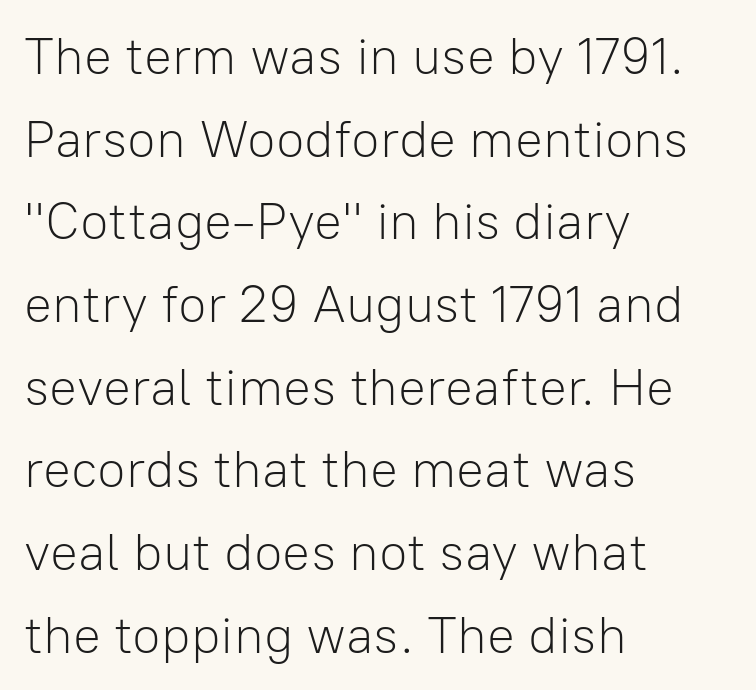
{"serif": "no", "italic": "no", "bold": "no", "weight": "light", "width": "normal", "stroke_contrast": "low", "x_height": "medium", "monospaced": "no", "underline": "no", "align": "left", "line_spacing": "normal", "line_spacing_ratio": 1.59, "letter_spacing": "normal", "letter_spacing_em": 0.0, "glyph_px": 52}
